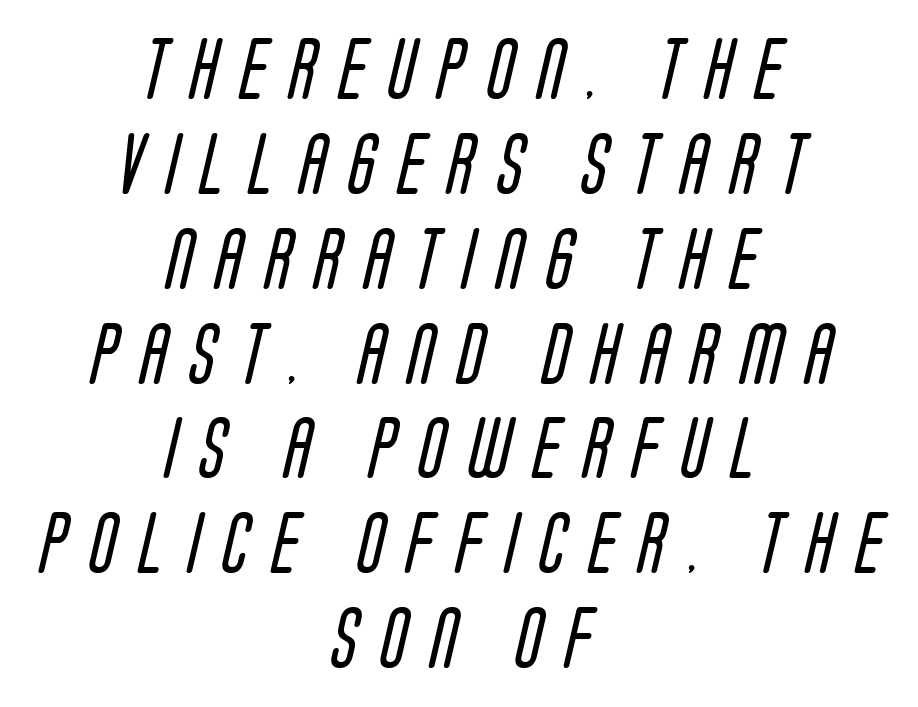
Q: Is the text bold? A: No.
Q: Is the typeface a serif or a sans-serif typeface? A: Sans-serif.
Q: Is the text underlined? A: No.
Q: How is the paragraph aligned? A: Centered.
Q: Is the spacing between letters normal or unusually wide? A: Unusually wide.
Q: Is the spacing between lines tight, normal or loose? A: Normal.
Q: Width (condensed, normal, or wide)? A: Condensed.
Q: Stroke contrast? A: Low.
Q: x-height? A: Large.
Q: Monospaced? A: No.
